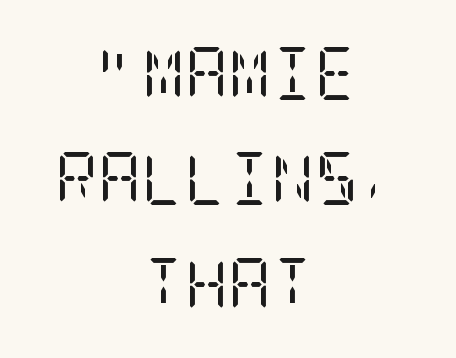
{"serif": "yes", "italic": "no", "bold": "no", "weight": "regular", "width": "condensed", "stroke_contrast": "low", "x_height": "large", "underline": "no", "align": "center", "line_spacing": "loose", "line_spacing_ratio": 1.99, "letter_spacing": "normal", "letter_spacing_em": 0.0, "glyph_px": 53}
